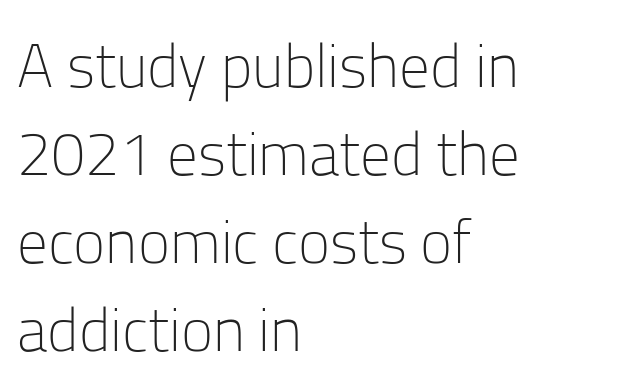
{"serif": "no", "italic": "no", "bold": "no", "weight": "light", "width": "normal", "stroke_contrast": "low", "x_height": "medium", "monospaced": "no", "underline": "no", "align": "left", "line_spacing": "normal", "line_spacing_ratio": 1.44, "letter_spacing": "normal", "letter_spacing_em": 0.0, "glyph_px": 61}
